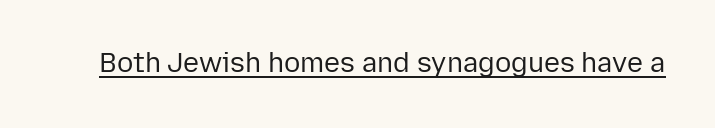
{"italic": "no", "bold": "no", "underline": "yes", "letter_spacing": "normal", "letter_spacing_em": 0.0, "glyph_px": 27}
